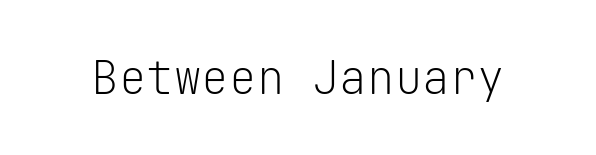
Q: Is the text bold? A: No.
Q: Is the text italic (slanted)? A: No, it is upright.
Q: Is the typeface a serif or a sans-serif typeface? A: Sans-serif.
Q: Is the text underlined? A: No.
Q: Is the spacing between letters normal or unusually wide? A: Normal.
Q: Width (condensed, normal, or wide)? A: Normal.
Q: Stroke contrast? A: Low.
Q: x-height? A: Medium.
Q: Monospaced? A: Yes.
